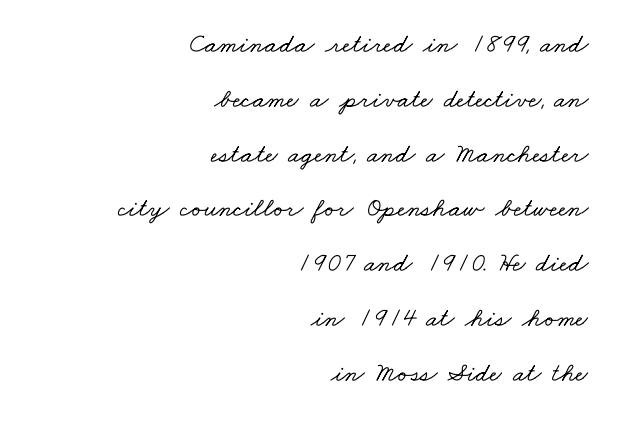
The image shows 27 px text type; set right-aligned, loose line spacing (2.03x), normal letter spacing, not underlined.
